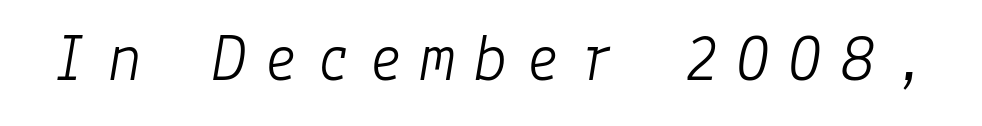
{"italic": "yes", "lean": "right", "slant_degrees": 9, "bold": "no", "weight": "light", "width": "normal", "stroke_contrast": "low", "x_height": "medium", "underline": "no", "letter_spacing": "wide", "letter_spacing_em": 0.26, "glyph_px": 69}
